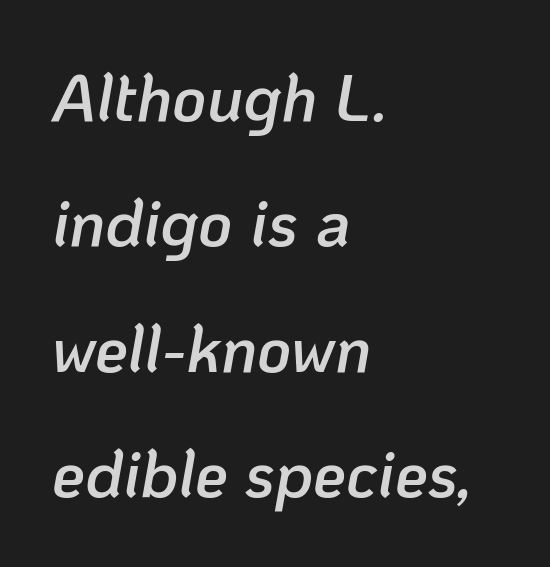
The image shows 66 px semibold type, italic (leaning right); set left-aligned, loose line spacing (1.9x), normal letter spacing, not underlined; low stroke contrast and a medium x-height.
